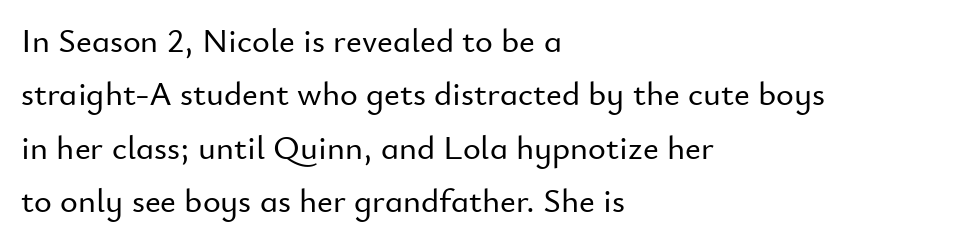
Q: Is the text italic (slanted)? A: No, it is upright.
Q: Is the typeface a serif or a sans-serif typeface? A: Sans-serif.
Q: Is the text underlined? A: No.
Q: How is the paragraph aligned? A: Left-aligned.
Q: Is the spacing between letters normal or unusually wide? A: Normal.
Q: Is the spacing between lines tight, normal or loose? A: Normal.
Q: Width (condensed, normal, or wide)? A: Normal.
Q: Stroke contrast? A: Low.
Q: x-height? A: Small.
Q: Monospaced? A: No.
